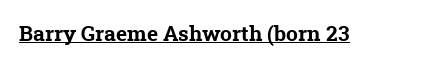
Q: Is the text bold? A: Yes.
Q: Is the text underlined? A: Yes.
Q: Is the spacing between letters normal or unusually wide? A: Normal.
